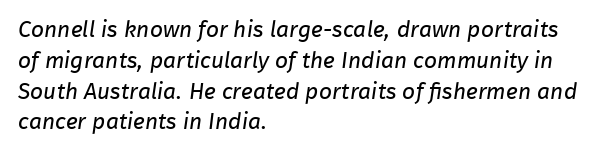
Q: Is the text bold? A: No.
Q: Is the text underlined? A: No.
Q: How is the paragraph aligned? A: Left-aligned.
Q: Is the spacing between letters normal or unusually wide? A: Normal.
Q: Is the spacing between lines tight, normal or loose? A: Normal.
